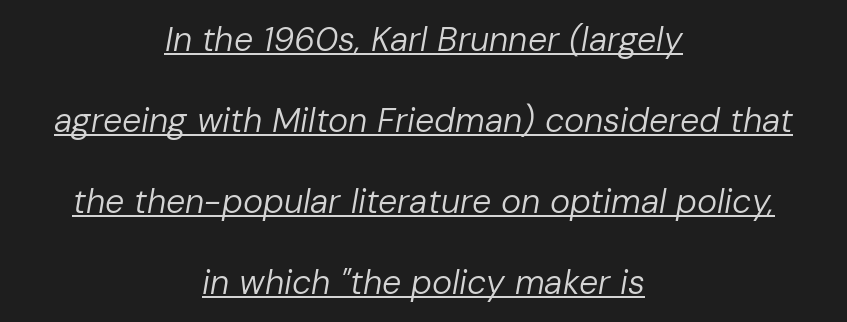
What's the leading like? Stretched, with rows far apart. Note the varied advance widths — an 'i' is clearly narrower than an 'm'. In CSS terms this would be text-align: center. The passage shown has conventional tracking throughout. Weight class: somewhere from thin through regular.
